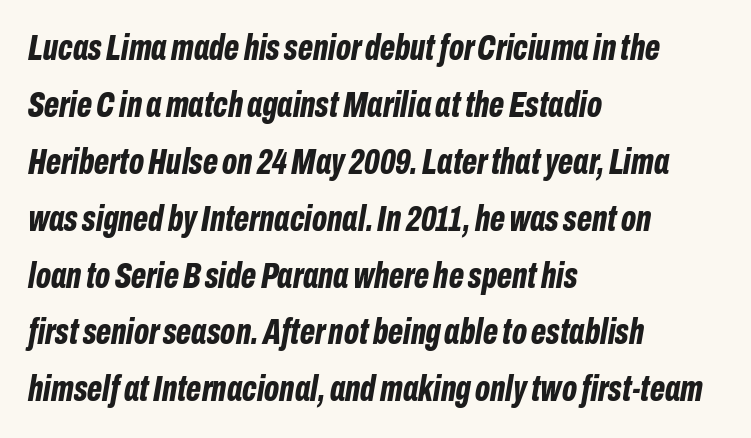
{"italic": "yes", "lean": "right", "slant_degrees": 10, "bold": "yes", "weight": "bold", "width": "condensed", "stroke_contrast": "low", "x_height": "medium", "monospaced": "no", "underline": "no", "align": "left", "line_spacing": "normal", "line_spacing_ratio": 1.58, "letter_spacing": "normal", "letter_spacing_em": 0.0, "glyph_px": 36}
